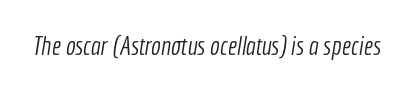
Q: Is the text bold? A: No.
Q: Is the text underlined? A: No.
Q: Is the spacing between letters normal or unusually wide? A: Normal.
